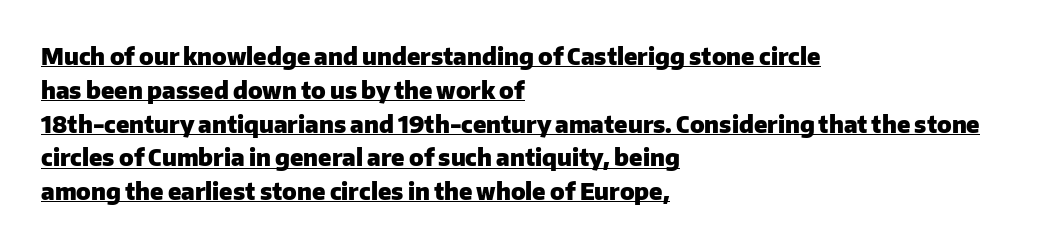
{"italic": "no", "bold": "yes", "underline": "yes", "align": "left", "line_spacing": "normal", "line_spacing_ratio": 1.47, "letter_spacing": "normal", "letter_spacing_em": 0.0, "glyph_px": 23}
